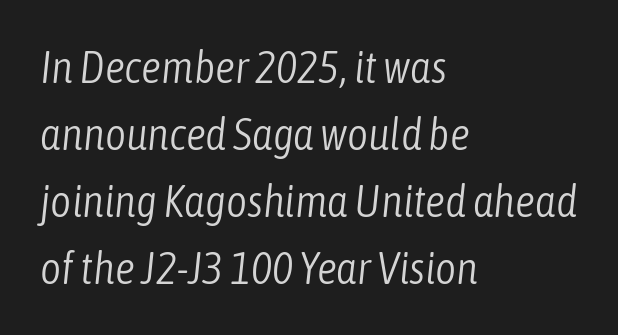
Q: Is the text bold? A: No.
Q: Is the text italic (slanted)? A: Yes, it leans right by about 6 degrees.
Q: Is the text underlined? A: No.
Q: How is the paragraph aligned? A: Left-aligned.
Q: Is the spacing between letters normal or unusually wide? A: Normal.
Q: Is the spacing between lines tight, normal or loose? A: Normal.
Q: Width (condensed, normal, or wide)? A: Condensed.
Q: Stroke contrast? A: Low.
Q: x-height? A: Medium.
Q: Monospaced? A: No.
